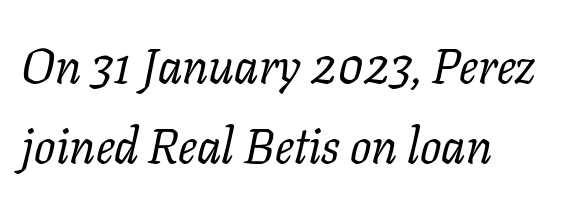
The specimen reads as italic at a glance. Here the glyphs are tracked normally, forming tight word shapes. Descenders are the only things crossing below the line. In terms of leading, this rendering sits right in the middle.
